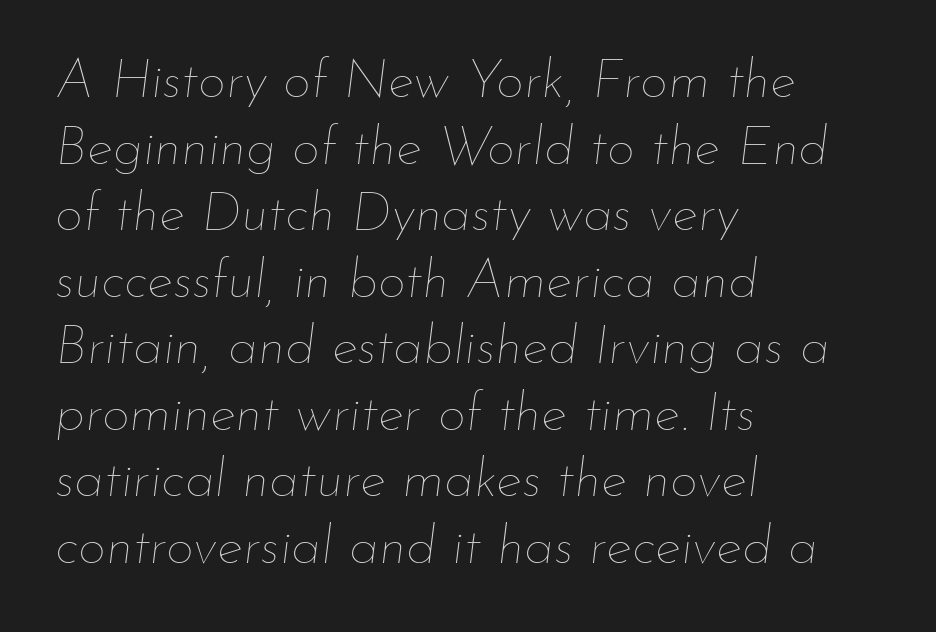
The image shows 55 px thin type, italic (leaning right); set left-aligned, line spacing 1.21x, normal letter spacing, not underlined; low stroke contrast and a small x-height.
